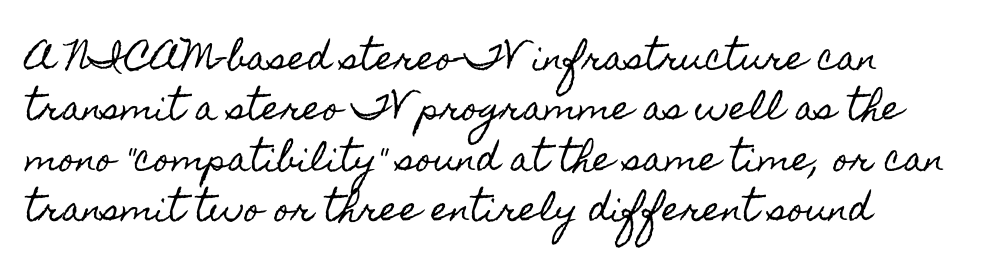
The image shows 33 px condensed type; set normal line spacing (1.53x), normal letter spacing, not underlined; a small x-height.
